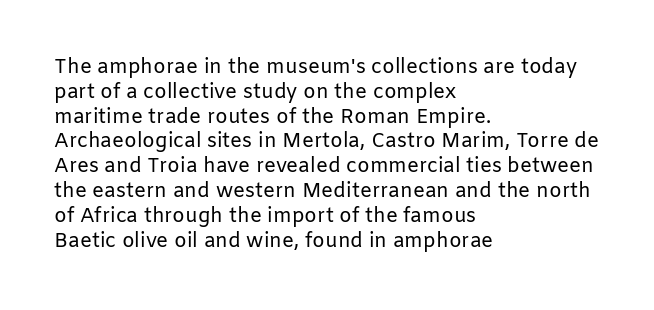
Each stroke keeps to a modest, everyday thickness or less. The type is set solid horizontally, with unmodified tracking. Italic: no, the glyphs are upright roman. In CSS terms this would be text-align: left.
